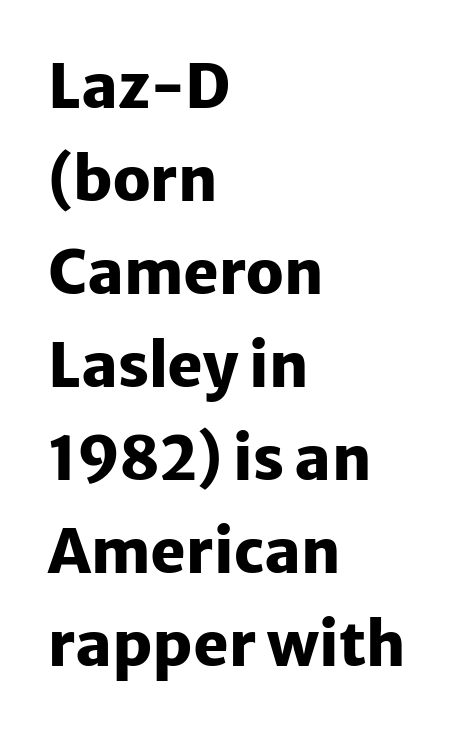
Left-aligned paragraph, ragged on the right. Compared with typical paragraphs, the rows here are spaced about the same. On the weight axis this lands at bold, roughly 700. The baseline area is clear. Look at the tracking — it's just the regular setting, nothing added. Is this a sans? Yes — the strokes have no serifs.
